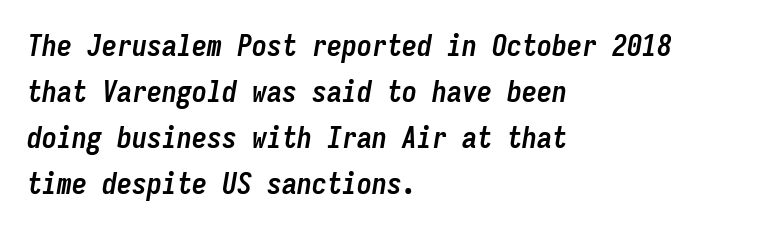
Horizontally, the lines are justified to the leading edge only. The letters are slanted; this is an italic face. Students, observe: this is what conventionally led text looks like. The string is rendered with underlining switched off. Inter-character spacing is left at the font's built-in metrics.
